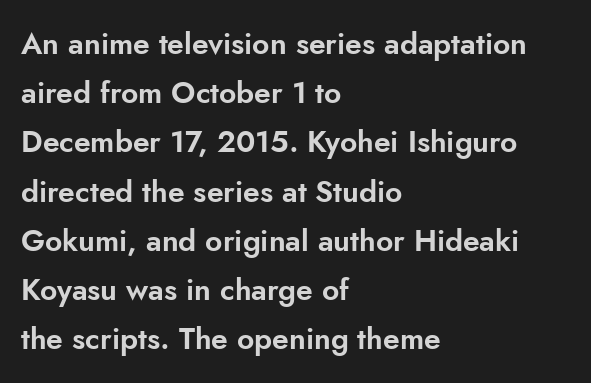
Q: Is the text italic (slanted)? A: No, it is upright.
Q: Is the typeface a serif or a sans-serif typeface? A: Sans-serif.
Q: Is the text underlined? A: No.
Q: How is the paragraph aligned? A: Left-aligned.
Q: Is the spacing between letters normal or unusually wide? A: Normal.
Q: Is the spacing between lines tight, normal or loose? A: Normal.
Q: Width (condensed, normal, or wide)? A: Normal.
Q: Stroke contrast? A: Low.
Q: x-height? A: Small.
Q: Monospaced? A: No.
